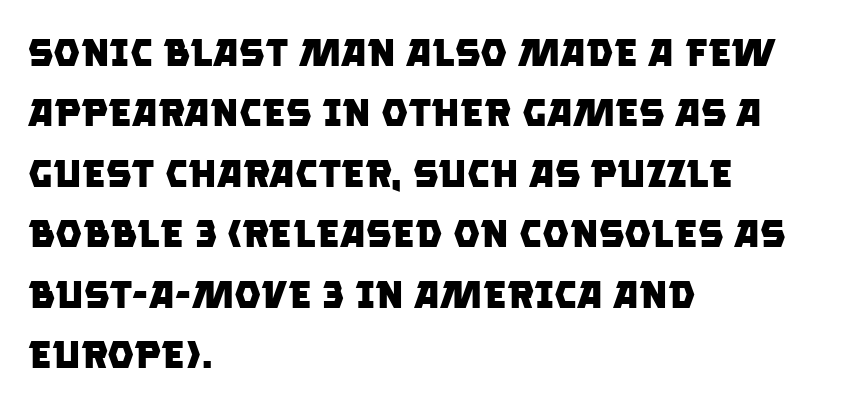
The image shows 38 px heavy sans-serif type; set left-aligned, normal line spacing (1.59x), normal letter spacing, not underlined; low stroke contrast and a large x-height.
